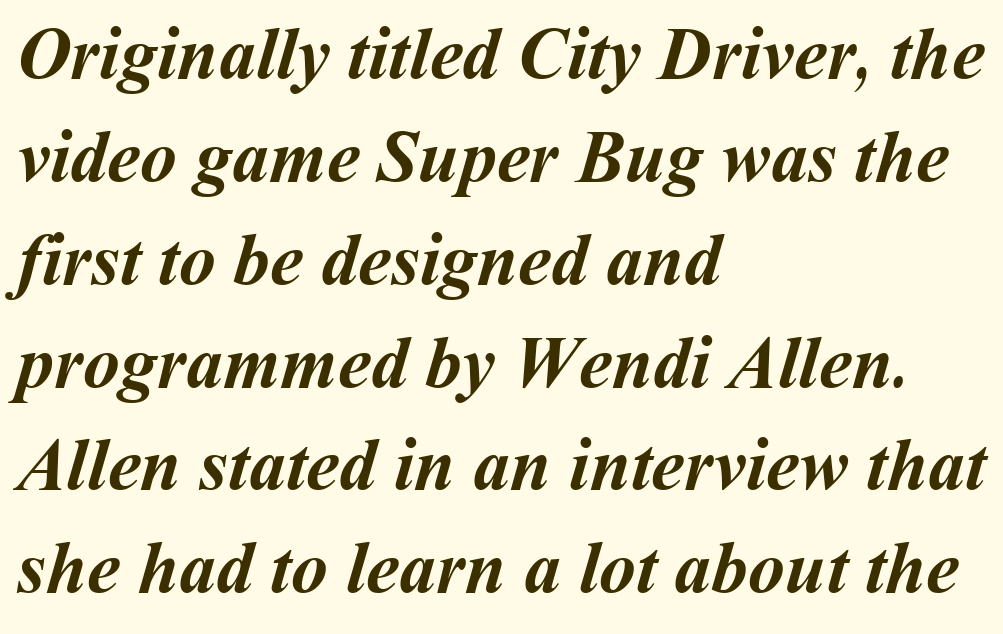
Q: Is the text bold? A: Yes.
Q: Is the text underlined? A: No.
Q: How is the paragraph aligned? A: Left-aligned.
Q: Is the spacing between letters normal or unusually wide? A: Normal.
Q: Is the spacing between lines tight, normal or loose? A: Normal.
Q: Width (condensed, normal, or wide)? A: Normal.
Q: Stroke contrast? A: Medium.
Q: x-height? A: Medium.
Q: Monospaced? A: No.
